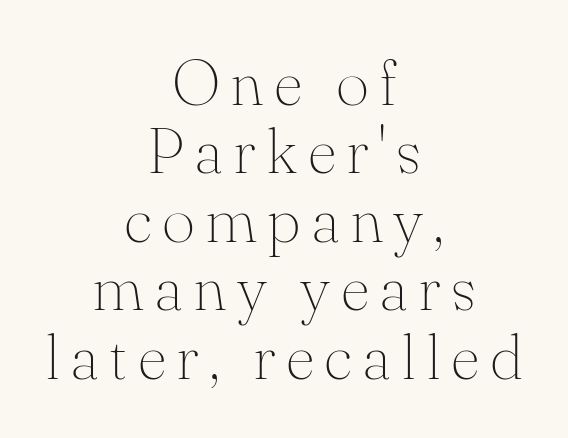
{"serif": "yes", "italic": "no", "bold": "no", "weight": "thin", "width": "normal", "stroke_contrast": "medium", "x_height": "small", "monospaced": "no", "underline": "no", "align": "center", "line_spacing": "tight", "line_spacing_ratio": 1.07, "glyph_px": 64}
